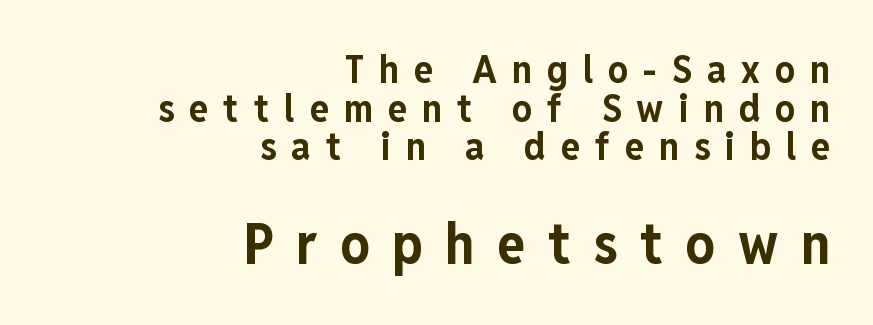
Q: Is the text bold? A: Yes.
Q: Is the text italic (slanted)? A: No, it is upright.
Q: Is the typeface a serif or a sans-serif typeface? A: Sans-serif.
Q: Is the text underlined? A: No.
Q: How is the paragraph aligned? A: Right-aligned.
Q: Is the spacing between letters normal or unusually wide? A: Unusually wide.
Q: Is the spacing between lines tight, normal or loose? A: Tight.
Q: Which block of text is set in a larger size, the first (top) or the second (bottom)? A: The second (bottom) one.
Q: Width (condensed, normal, or wide)? A: Condensed.
Q: Stroke contrast? A: Low.
Q: x-height? A: Medium.
Q: Monospaced? A: No.
